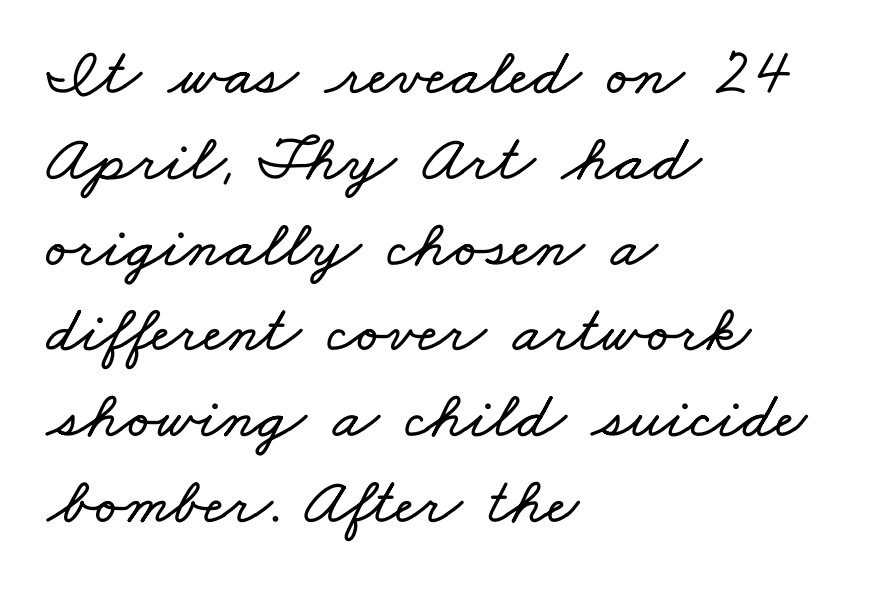
{"width": "wide", "stroke_contrast": "low", "x_height": "small", "monospaced": "no", "underline": "no", "align": "left", "line_spacing": "normal", "line_spacing_ratio": 1.28, "letter_spacing": "normal", "letter_spacing_em": 0.0, "glyph_px": 67}
